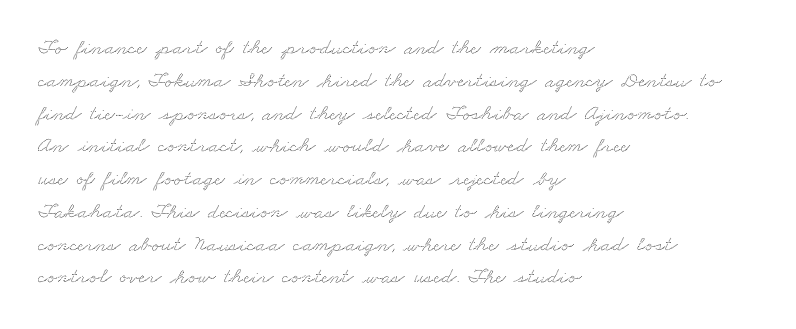
No word sits above an underline. The lines sit at an ordinary, default distance from one another. Is the letter spacing exaggerated? No — it looks like the ordinary default. Caption: multi-line text, flush left, ragged right.
